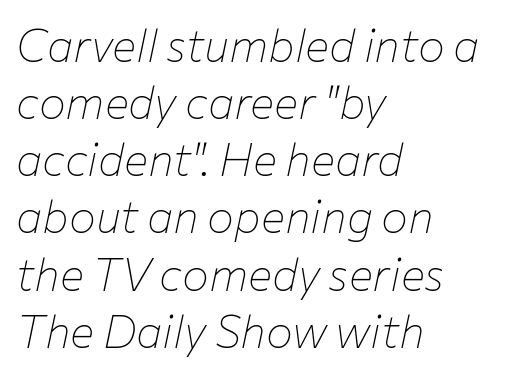
{"italic": "yes", "lean": "right", "slant_degrees": 12, "bold": "no", "weight": "thin", "width": "normal", "stroke_contrast": "low", "x_height": "medium", "monospaced": "no", "underline": "no", "align": "left", "line_spacing": "normal", "line_spacing_ratio": 1.27, "letter_spacing": "normal", "letter_spacing_em": 0.0, "glyph_px": 45}
